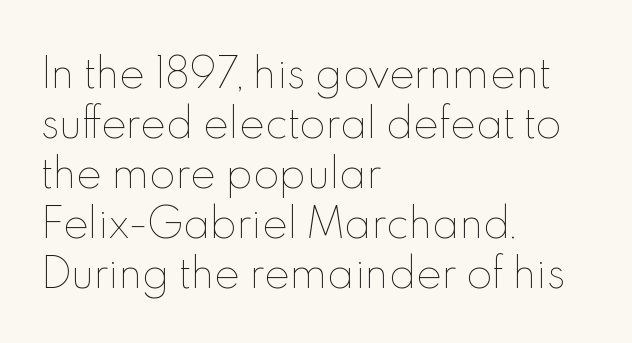
Q: Is the text bold? A: No.
Q: Is the text italic (slanted)? A: No, it is upright.
Q: Is the text underlined? A: No.
Q: How is the paragraph aligned? A: Left-aligned.
Q: Is the spacing between letters normal or unusually wide? A: Normal.
Q: Is the spacing between lines tight, normal or loose? A: Normal.
Q: Width (condensed, normal, or wide)? A: Normal.
Q: x-height? A: Small.
Q: Monospaced? A: No.
